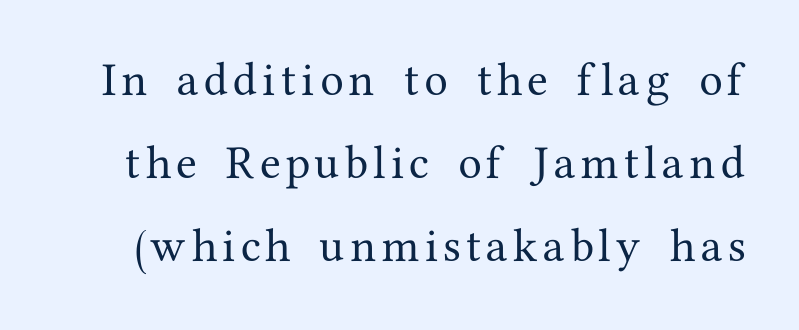
Q: Is the text italic (slanted)? A: No, it is upright.
Q: Is the typeface a serif or a sans-serif typeface? A: Serif.
Q: Is the text underlined? A: No.
Q: Is the spacing between lines tight, normal or loose? A: Loose.
Q: Width (condensed, normal, or wide)? A: Normal.
Q: Stroke contrast? A: Medium.
Q: x-height? A: Medium.
Q: Monospaced? A: No.
